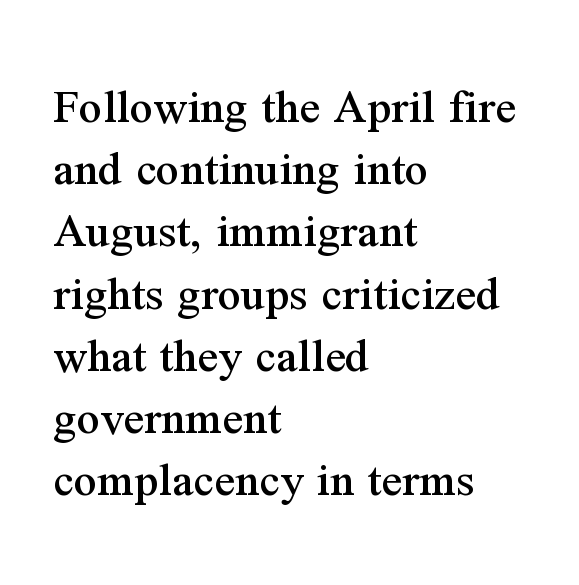
This rendering leaves character spacing at its baseline value. If you drew a ruler down the left edge, every line would touch it. A typesetter would mark this as roman, not italic. Lines of text with bare space underneath. The passage shown is typeset with a serif family. Do the characters align in a grid? No, the font is proportional.
